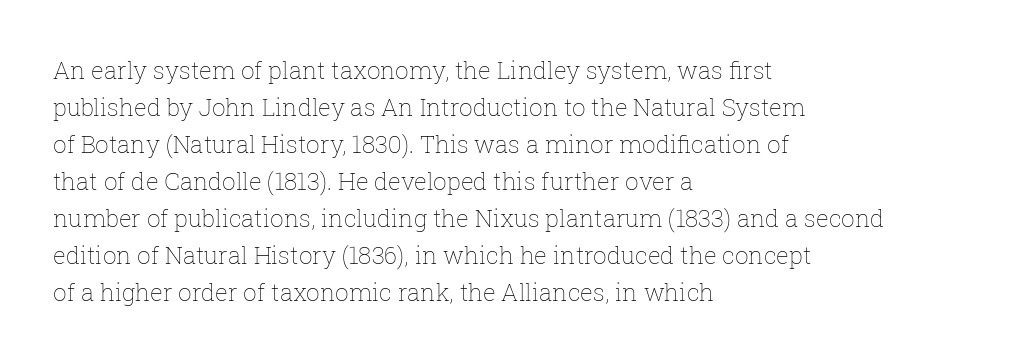
The image shows 24 px text type, upright; set left-aligned, normal line spacing (1.54x), normal letter spacing, not underlined.
